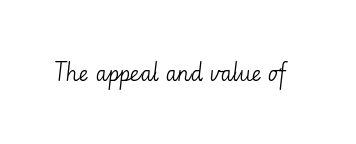
The passage shown is not underscored anywhere. Stems here are at most as thick as an everyday book face. Observe the ordinary spacing: letters are neighbours, not strangers.
